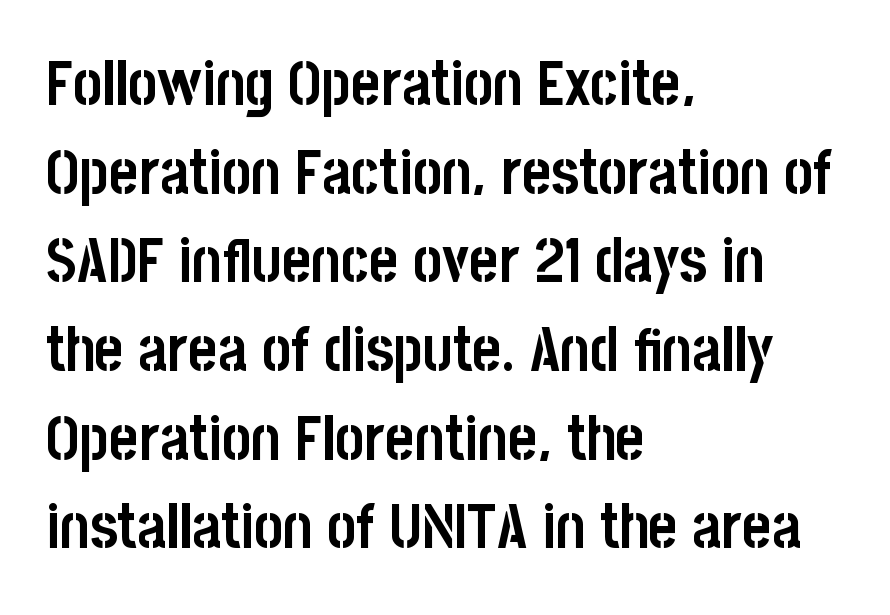
Q: Is the text bold? A: Yes.
Q: Is the text italic (slanted)? A: No, it is upright.
Q: Is the typeface a serif or a sans-serif typeface? A: Sans-serif.
Q: Is the text underlined? A: No.
Q: How is the paragraph aligned? A: Left-aligned.
Q: Is the spacing between letters normal or unusually wide? A: Normal.
Q: Is the spacing between lines tight, normal or loose? A: Normal.
Q: Width (condensed, normal, or wide)? A: Condensed.
Q: Stroke contrast? A: Low.
Q: x-height? A: Large.
Q: Monospaced? A: No.
